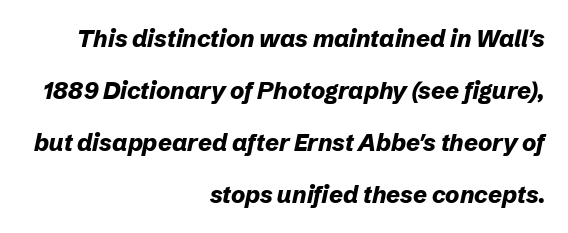
{"italic": "yes", "lean": "right", "slant_degrees": 12, "bold": "yes", "underline": "no", "align": "right", "line_spacing": "loose", "line_spacing_ratio": 2.16, "letter_spacing": "normal", "letter_spacing_em": 0.0, "glyph_px": 24}
